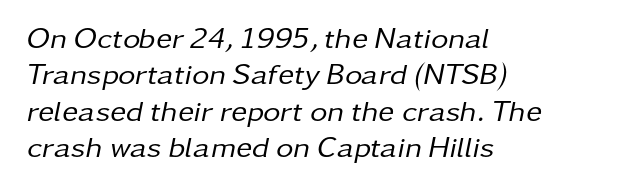
Q: Is the text bold? A: No.
Q: Is the text italic (slanted)? A: Yes, it leans right by about 11 degrees.
Q: Is the text underlined? A: No.
Q: How is the paragraph aligned? A: Left-aligned.
Q: Is the spacing between letters normal or unusually wide? A: Normal.
Q: Width (condensed, normal, or wide)? A: Normal.
Q: Stroke contrast? A: Low.
Q: x-height? A: Medium.
Q: Monospaced? A: No.
